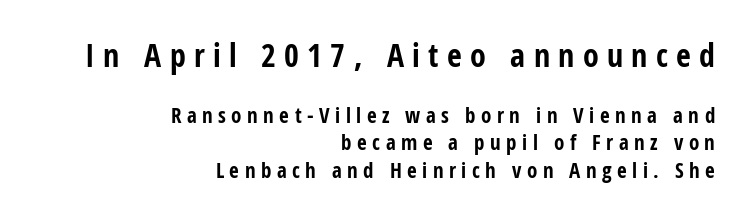
The image shows 32 px bold, condensed sans-serif type, upright; set right-aligned, normal line spacing (1.31x), unusually wide letter spacing (+0.26 em), not underlined; the first (top) block is 1.52x larger; low stroke contrast and a medium x-height.
